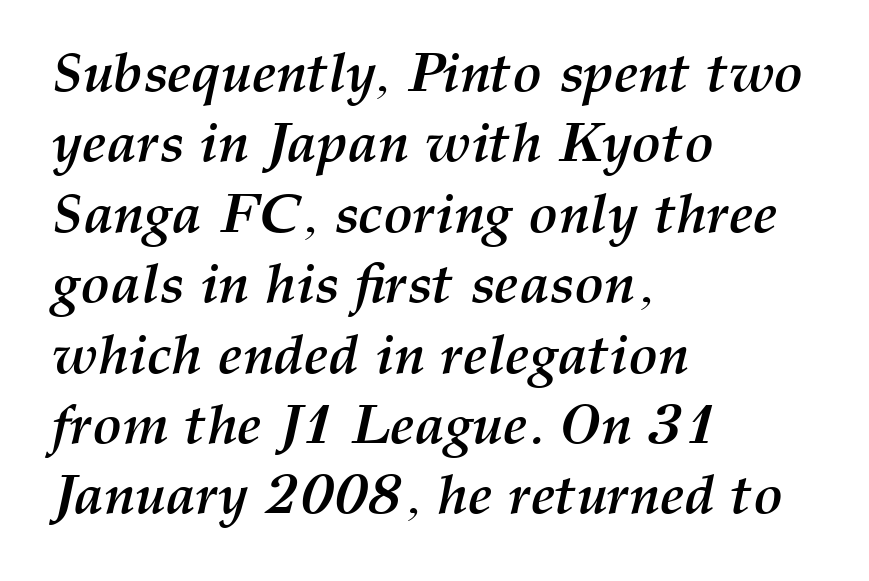
The image shows 55 px semibold type, italic (leaning right); set left-aligned, normal line spacing (1.28x), normal letter spacing, not underlined; medium stroke contrast and a medium x-height.
